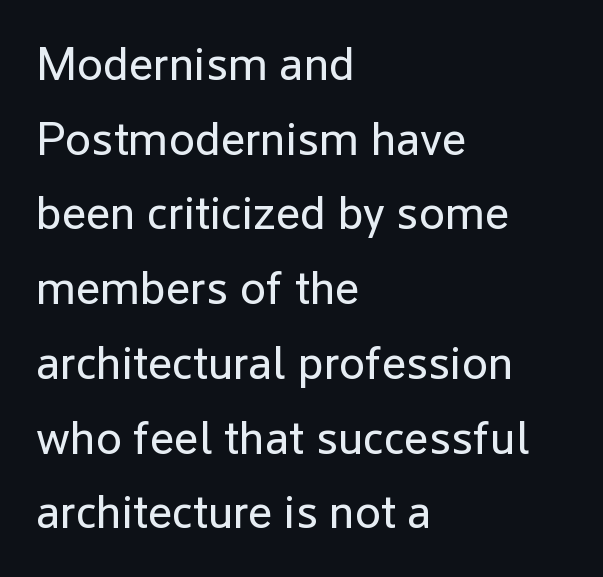
Q: Is the text bold? A: No.
Q: Is the text italic (slanted)? A: No, it is upright.
Q: Is the typeface a serif or a sans-serif typeface? A: Sans-serif.
Q: Is the text underlined? A: No.
Q: How is the paragraph aligned? A: Left-aligned.
Q: Is the spacing between letters normal or unusually wide? A: Normal.
Q: Is the spacing between lines tight, normal or loose? A: Normal.
Q: Width (condensed, normal, or wide)? A: Normal.
Q: Stroke contrast? A: Low.
Q: x-height? A: Medium.
Q: Monospaced? A: No.
